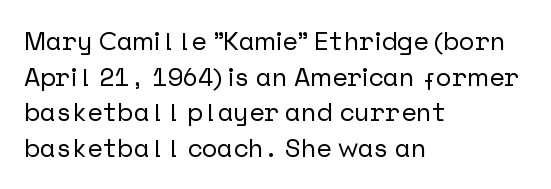
Compared with a centered layout, this one pins lines to the left instead. These lines were composed using upright roman letters. The type is set solid horizontally, with unmodified tracking. Vertical spacing — default. A bare baseline throughout the passage.
